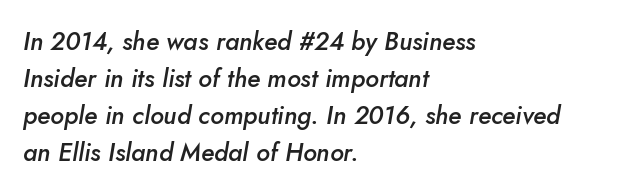
Semibold letterforms, between regular and bold. Short note: letters normally spaced. The line-height multiplier appears to be the usual default. Type without underlining. A typesetter would mark this as italic. All the whitespace from short lines collects on the right.
